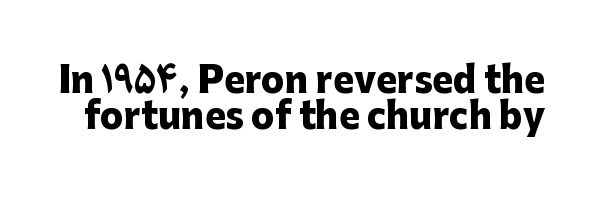
The image shows 35 px heavy sans-serif type, upright; set tight line spacing (1.04x), normal letter spacing, not underlined; low stroke contrast and a medium x-height.
